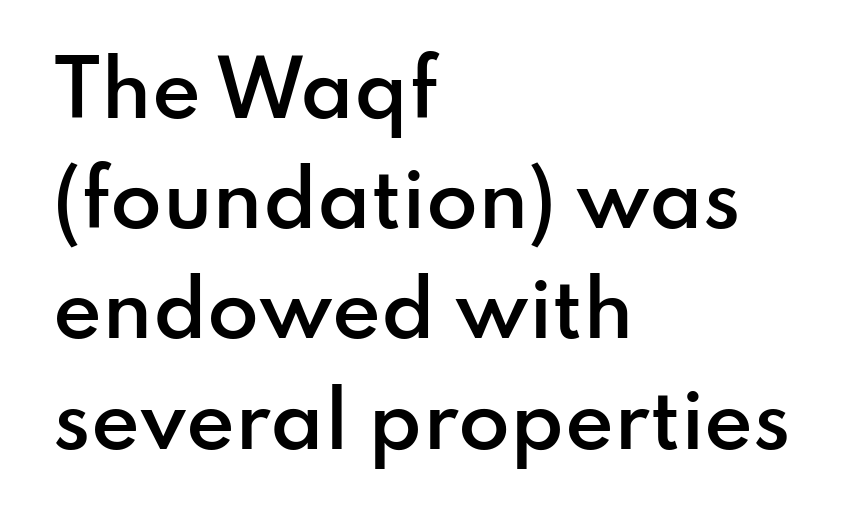
The image shows 75 px semibold sans-serif type, upright; set left-aligned, normal line spacing (1.47x), normal letter spacing, not underlined; low stroke contrast and a small x-height.
